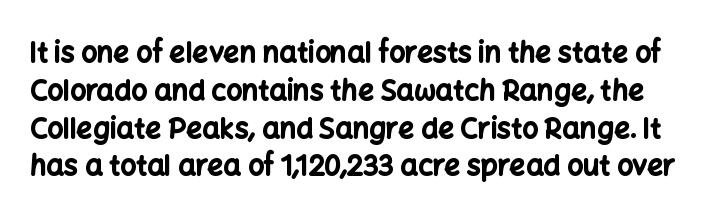
Ordinary non-slanted type is in use. Emphasis by weight is at full strength: bold. The space beneath each line is pristine and unruled. Proportional: the letters do not fall into vertical columns. How are the letters spaced? Ordinarily, with no added tracking. Check where the strokes stop: nothing finishes them off — pure sans.
